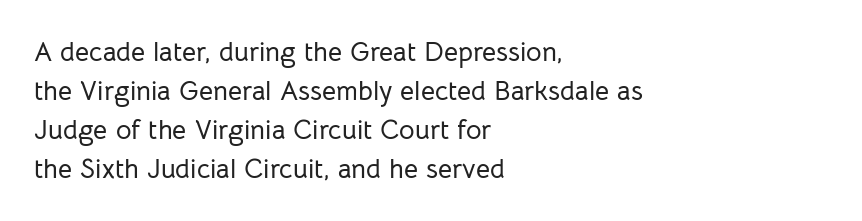
{"italic": "no", "underline": "no", "align": "left", "line_spacing": "normal", "line_spacing_ratio": 1.45, "letter_spacing": "normal", "letter_spacing_em": 0.0, "glyph_px": 27}
